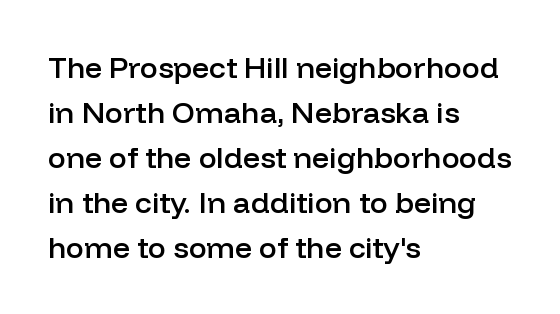
{"serif": "no", "italic": "no", "bold": "semi", "weight": "semibold", "width": "normal", "stroke_contrast": "low", "x_height": "medium", "monospaced": "no", "underline": "no", "align": "left", "line_spacing": "normal", "line_spacing_ratio": 1.5, "letter_spacing": "normal", "letter_spacing_em": 0.0, "glyph_px": 30}
